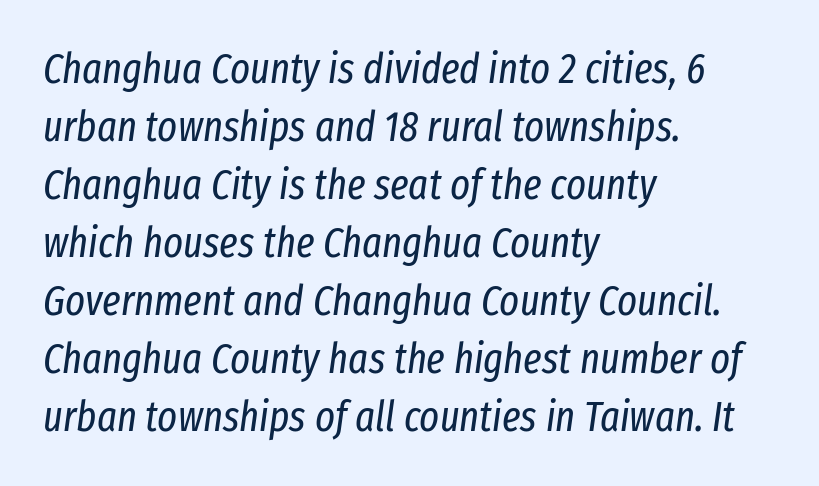
{"italic": "yes", "lean": "right", "slant_degrees": 8, "bold": "no", "weight": "regular", "width": "condensed", "stroke_contrast": "low", "x_height": "medium", "monospaced": "no", "underline": "no", "align": "left", "line_spacing": "normal", "line_spacing_ratio": 1.38, "letter_spacing": "normal", "letter_spacing_em": 0.0, "glyph_px": 42}
